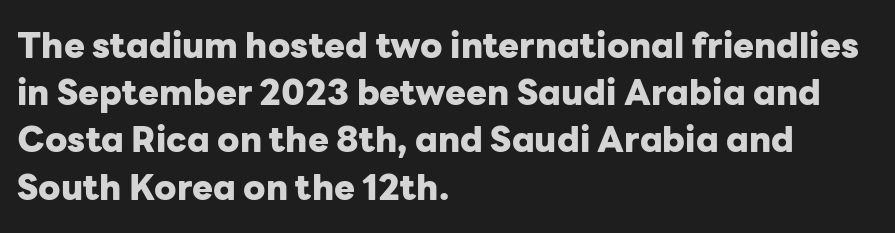
{"serif": "no", "italic": "no", "bold": "yes", "weight": "heavy", "width": "normal", "stroke_contrast": "low", "x_height": "medium", "monospaced": "no", "underline": "no", "align": "left", "line_spacing": "normal", "line_spacing_ratio": 1.35, "letter_spacing": "normal", "letter_spacing_em": 0.0, "glyph_px": 35}
